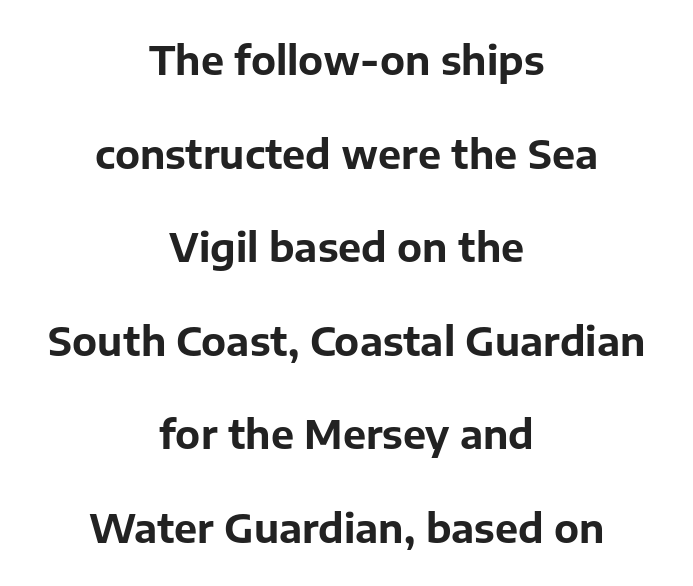
{"serif": "no", "italic": "no", "bold": "yes", "weight": "bold", "width": "normal", "stroke_contrast": "low", "x_height": "medium", "monospaced": "no", "underline": "no", "align": "center", "line_spacing": "loose", "line_spacing_ratio": 2.4, "letter_spacing": "normal", "letter_spacing_em": 0.0, "glyph_px": 39}
